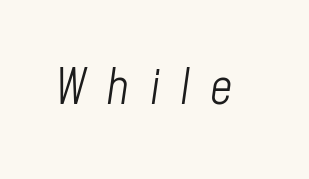
The letters look calm and open, with moderate or lighter stems. The rendering applies a slant to the glyphs. Is the letter spacing exaggerated? Yes — the characters are pushed far apart. Each letter keeps its own natural width here, so spacing adapts to shape. Only glyphs here, with clear space below each row.
